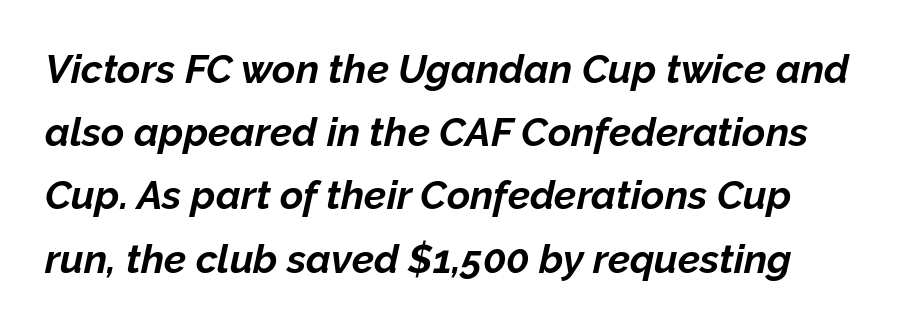
The image shows 40 px bold type, italic (leaning right); set normal line spacing (1.58x), normal letter spacing, not underlined; low stroke contrast and a medium x-height.
